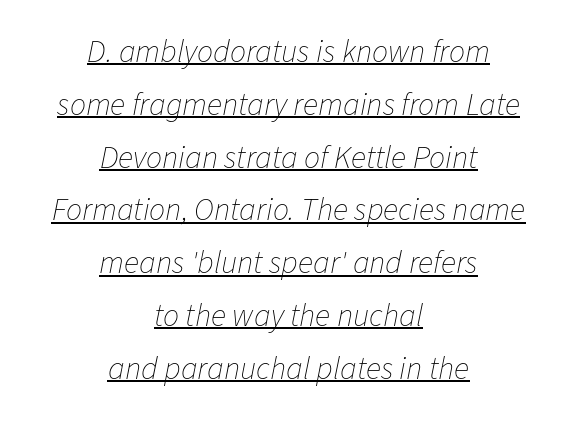
The image shows 32 px thin type, italic (leaning right); set centered, normal line spacing (1.65x), normal letter spacing, underlined; low stroke contrast and a medium x-height.
